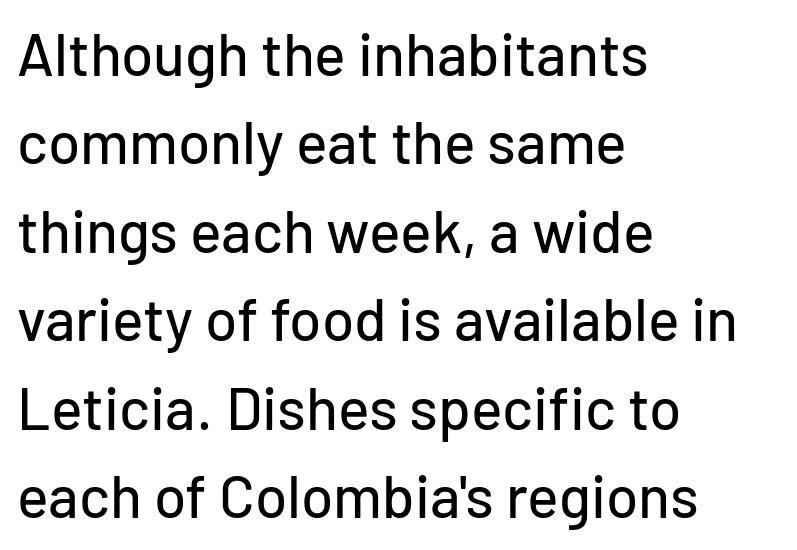
{"serif": "no", "italic": "no", "width": "normal", "stroke_contrast": "low", "x_height": "medium", "monospaced": "no", "underline": "no", "align": "left", "line_spacing": "normal", "line_spacing_ratio": 1.5, "letter_spacing": "normal", "letter_spacing_em": 0.0, "glyph_px": 59}
